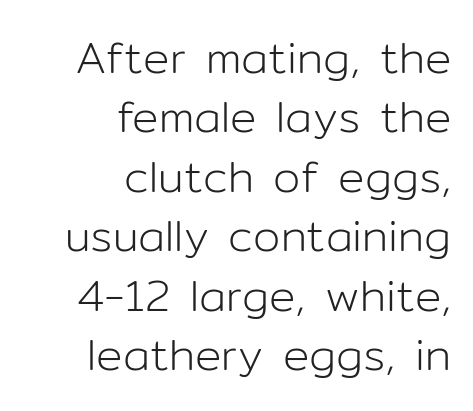
{"serif": "no", "italic": "no", "bold": "no", "weight": "light", "width": "normal", "stroke_contrast": "low", "x_height": "medium", "monospaced": "no", "underline": "no", "align": "right", "line_spacing": "normal", "line_spacing_ratio": 1.35, "letter_spacing": "normal", "letter_spacing_em": 0.0, "glyph_px": 44}
